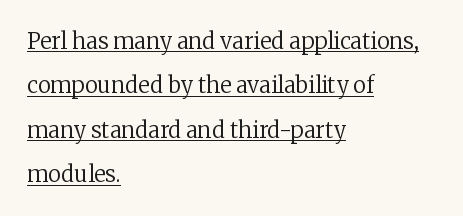
{"italic": "no", "bold": "no", "underline": "yes", "align": "left", "line_spacing": "loose", "line_spacing_ratio": 2.02, "letter_spacing": "normal", "letter_spacing_em": 0.0, "glyph_px": 22}
